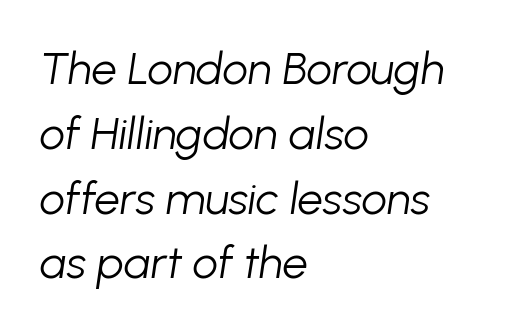
Designer's note — italics engaged. The passage shown has conventional tracking throughout. Line spacing here is normal. Beneath every word, the page is bare.
